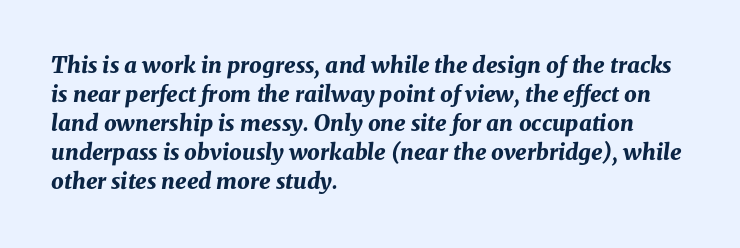
{"italic": "yes", "lean": "right", "slant_degrees": 8, "bold": "yes", "underline": "no", "align": "left", "line_spacing": "normal", "line_spacing_ratio": 1.32, "letter_spacing": "normal", "letter_spacing_em": 0.0, "glyph_px": 22}
